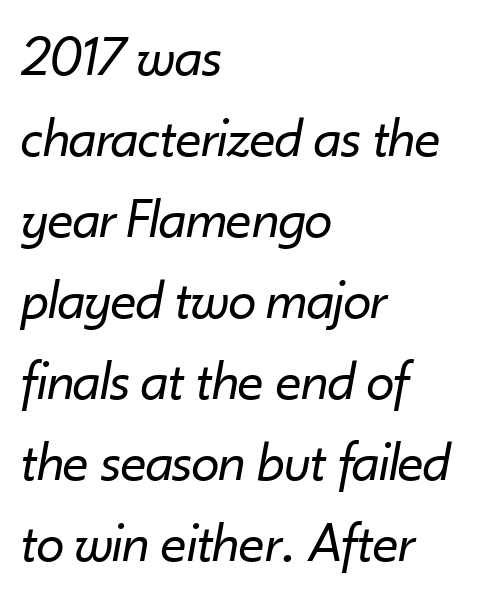
Decoration check: the copy has no underline. How are the letters spaced? Ordinarily, with no added tracking. The letters advance in unequal steps, a hallmark of proportional type. Leftover space on each line is placed entirely after the last word. If you measured baseline to baseline, you'd find a middling distance. Compared with a typical body face, this is equally light or lighter still.
